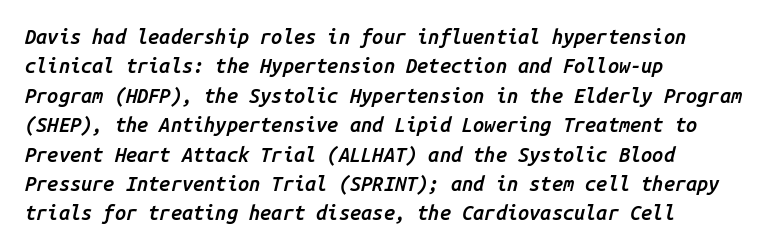
The image shows 20 px text type, italic (leaning right); set left-aligned, normal line spacing (1.47x), normal letter spacing, not underlined.
